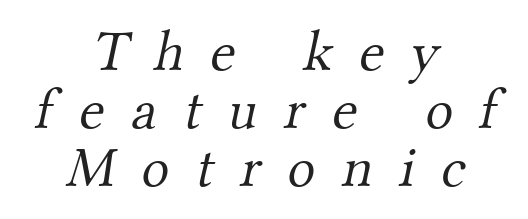
Is this a heavy cut? Hardly; it is regular or lighter. Caption: expanded tracking, letters set apart. Plain, unruled lines of type. The block of text is dense from top to bottom, with scant space between rows. Observe the serifs anchoring each vertical stroke in this sample.
